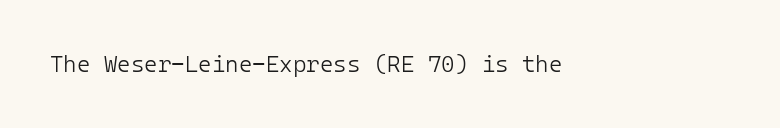
{"italic": "no", "bold": "no", "underline": "no", "letter_spacing": "normal", "letter_spacing_em": 0.0, "glyph_px": 23}
